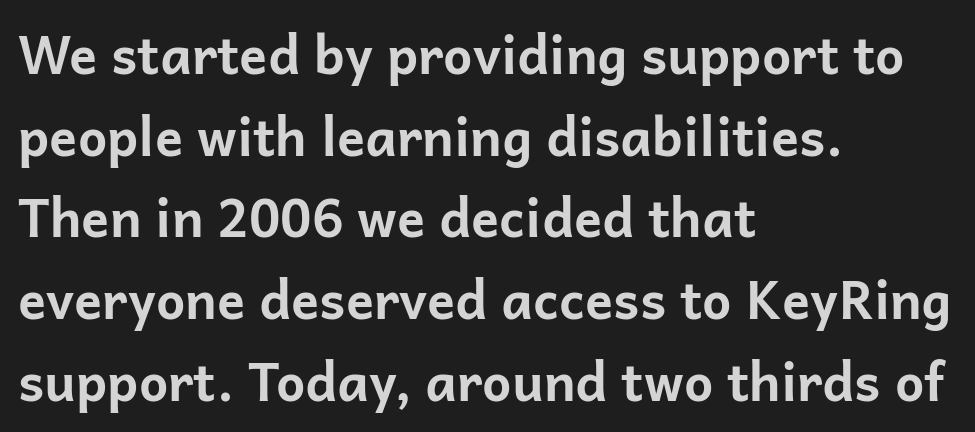
{"serif": "no", "italic": "no", "bold": "yes", "weight": "bold", "width": "normal", "stroke_contrast": "low", "x_height": "medium", "monospaced": "no", "underline": "no", "align": "left", "line_spacing": "normal", "line_spacing_ratio": 1.57, "letter_spacing": "normal", "letter_spacing_em": 0.0, "glyph_px": 52}
